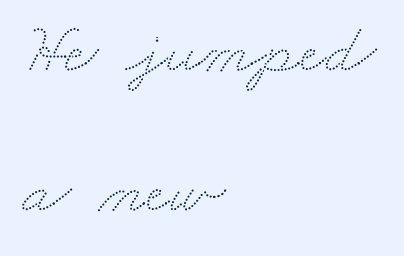
{"width": "wide", "stroke_contrast": "low", "x_height": "small", "monospaced": "no", "underline": "no", "align": "left", "line_spacing": "loose", "line_spacing_ratio": 1.97, "letter_spacing": "normal", "letter_spacing_em": 0.0, "glyph_px": 71}
